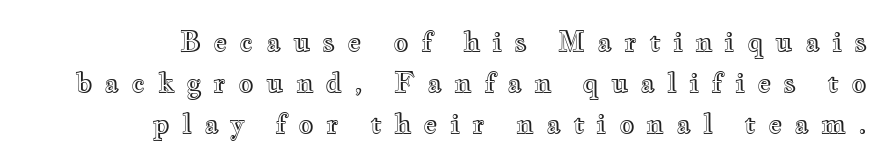
Display-style spreading of the glyphs; the letterfit is very open. Whoever set this chose a conventional vertical rhythm. Does the lettering tilt? It doesn't — this is upright. In CSS terms this would be text-align: right. The string is rendered with underlining switched off.
